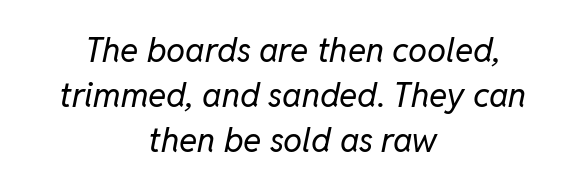
Q: Is the text bold? A: No.
Q: Is the text italic (slanted)? A: Yes, it leans right by about 11 degrees.
Q: Is the text underlined? A: No.
Q: How is the paragraph aligned? A: Centered.
Q: Is the spacing between letters normal or unusually wide? A: Normal.
Q: Is the spacing between lines tight, normal or loose? A: Normal.
Q: Width (condensed, normal, or wide)? A: Normal.
Q: Stroke contrast? A: Low.
Q: x-height? A: Medium.
Q: Monospaced? A: No.
